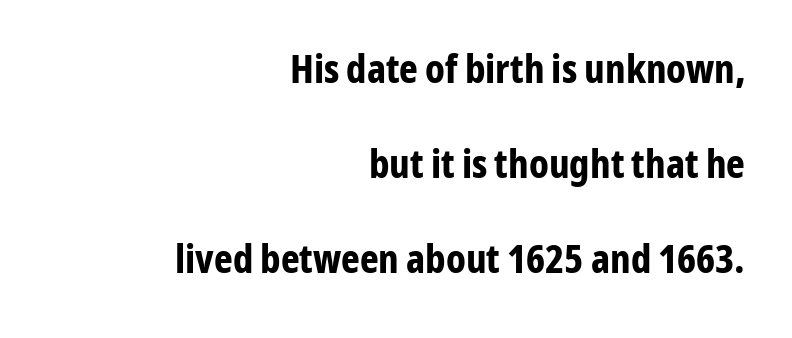
The face used here is a sans, in the tradition of grotesques and geometrics. Reading down the block, your eye finds every line finishing at a fixed right position. Honestly, there is no underline to notice here at all. A roman cut, with each character standing at attention. Students, this is bold: see how much ink each stroke carries.
